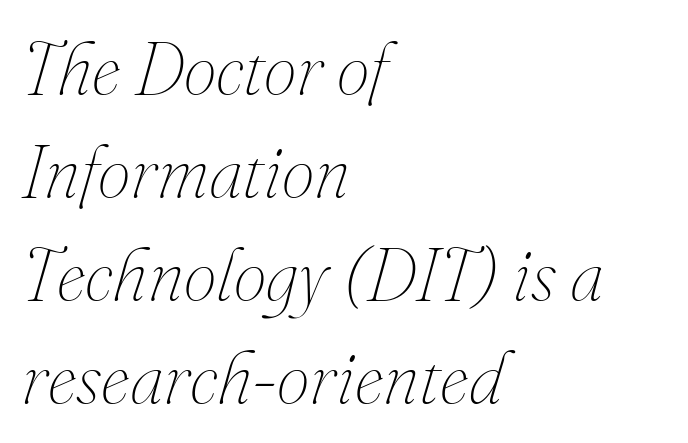
The image shows 74 px thin type, italic (leaning right); set left-aligned, normal line spacing (1.39x), normal letter spacing, not underlined; medium stroke contrast and a small x-height.
